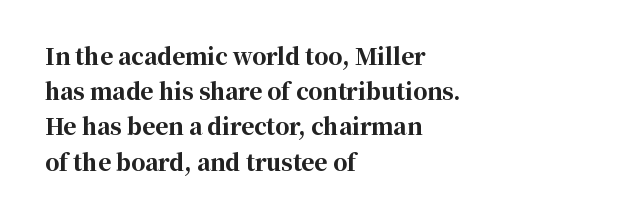
Q: Is the text bold? A: Yes.
Q: Is the text italic (slanted)? A: No, it is upright.
Q: Is the text underlined? A: No.
Q: How is the paragraph aligned? A: Left-aligned.
Q: Is the spacing between letters normal or unusually wide? A: Normal.
Q: Is the spacing between lines tight, normal or loose? A: Normal.
